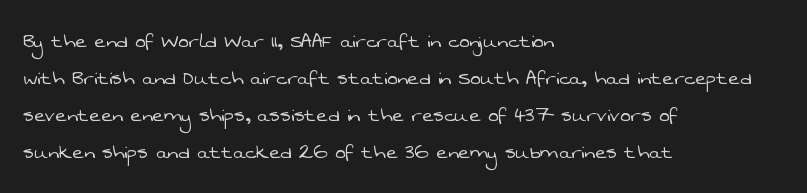
Q: Is the text bold? A: No.
Q: Is the text underlined? A: No.
Q: How is the paragraph aligned? A: Left-aligned.
Q: Is the spacing between letters normal or unusually wide? A: Normal.
Q: Is the spacing between lines tight, normal or loose? A: Normal.
